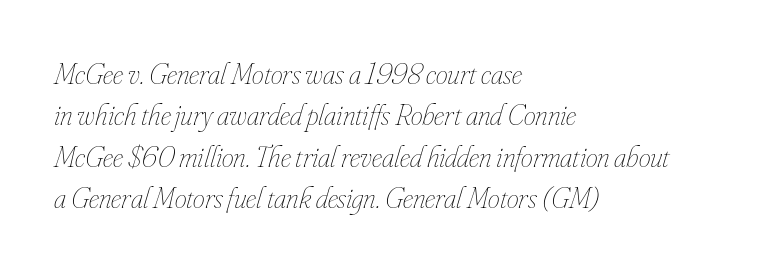
Leading matches the norm, producing a regular column. Reading down the block, your eye returns to a fixed left position each line. Heft: none added — not bold. Compared with ordinary roman type, these characters are visibly tilted. This sample uses plain, unmodified letter spacing.
